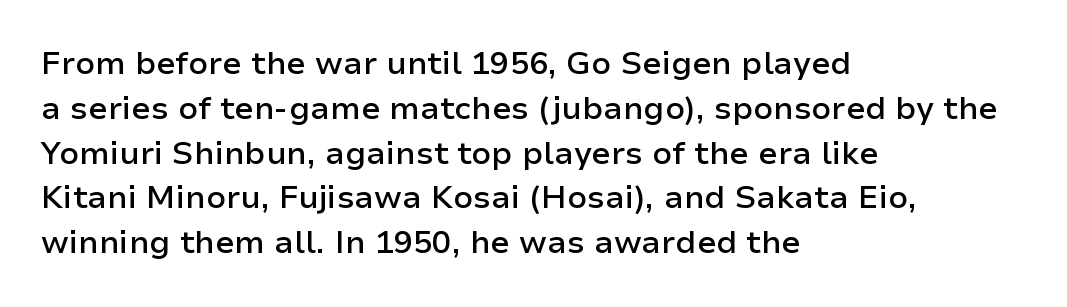
{"serif": "no", "italic": "no", "bold": "semi", "weight": "semibold", "width": "normal", "stroke_contrast": "low", "x_height": "medium", "monospaced": "no", "underline": "no", "align": "left", "line_spacing": "normal", "line_spacing_ratio": 1.4, "letter_spacing": "normal", "letter_spacing_em": 0.0, "glyph_px": 32}
